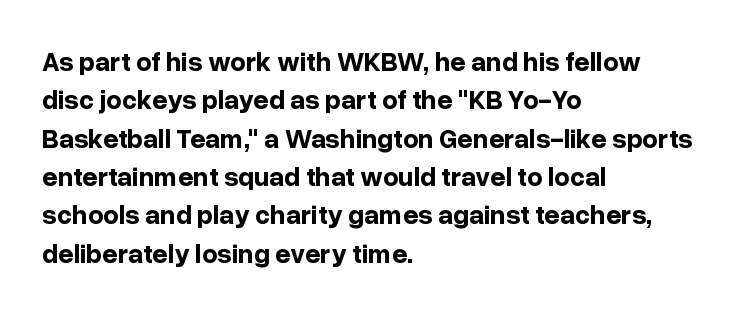
The image shows 27 px bold type, upright; set left-aligned, normal line spacing (1.42x), normal letter spacing, not underlined.
